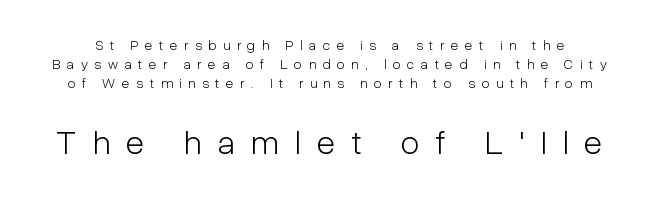
Q: Is the text bold? A: No.
Q: Is the text italic (slanted)? A: No, it is upright.
Q: Is the typeface a serif or a sans-serif typeface? A: Sans-serif.
Q: Is the text underlined? A: No.
Q: Is the spacing between letters normal or unusually wide? A: Unusually wide.
Q: Is the spacing between lines tight, normal or loose? A: Normal.
Q: Which block of text is set in a larger size, the first (top) or the second (bottom)? A: The second (bottom) one.
Q: Width (condensed, normal, or wide)? A: Condensed.
Q: Stroke contrast? A: Low.
Q: x-height? A: Medium.
Q: Monospaced? A: No.
